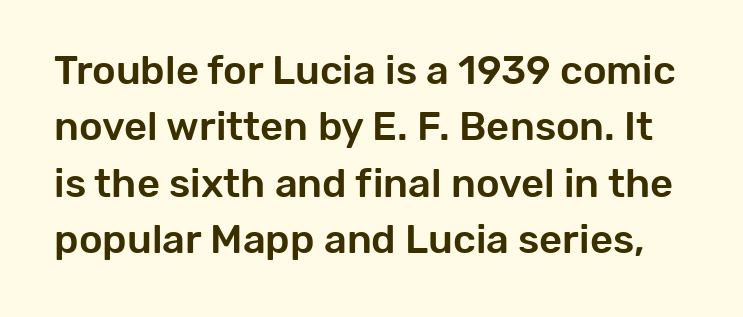
Q: Is the text italic (slanted)? A: No, it is upright.
Q: Is the typeface a serif or a sans-serif typeface? A: Sans-serif.
Q: Is the text underlined? A: No.
Q: Is the spacing between letters normal or unusually wide? A: Normal.
Q: Is the spacing between lines tight, normal or loose? A: Normal.
Q: Width (condensed, normal, or wide)? A: Normal.
Q: Stroke contrast? A: Low.
Q: x-height? A: Medium.
Q: Monospaced? A: No.
